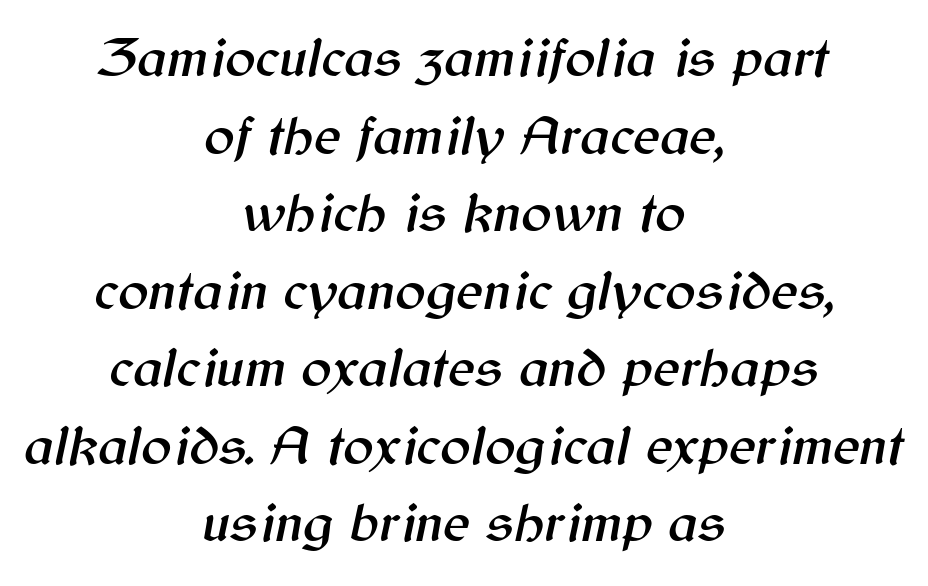
Nobody touched the tracking dial on this one. The block of text has a typical density, with ordinary space between rows. Would a proofreader flag this as italicized? Yes. Looks like regular typesetting: each glyph gets only the width it needs.
